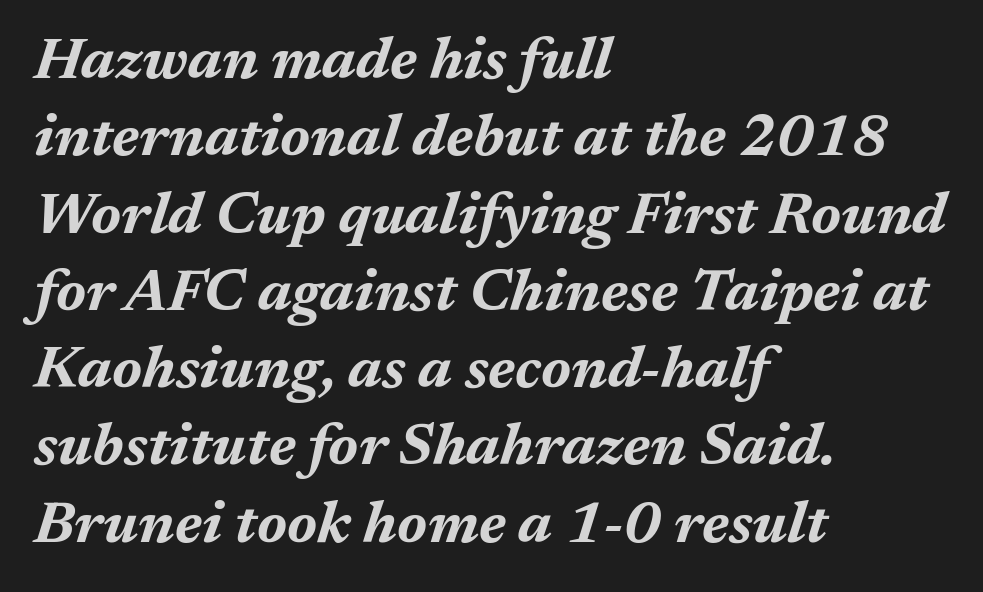
The paragraph shown leans on its left margin. The specimen reads as italic at a glance. Clear beneath every line of the passage. Is the type bold? Yes — the strokes are clearly thick and heavy. The letters sit at their default tracking, neither squeezed nor spread.
